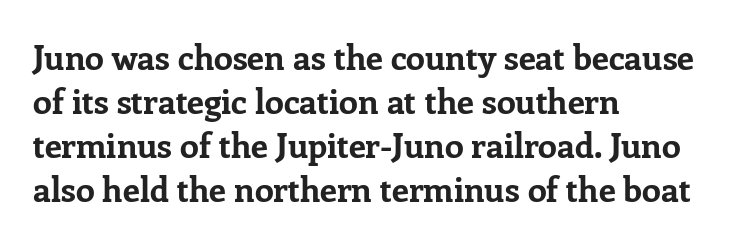
Lines of text with bare space underneath. Little horizontal feet cap the strokes, marking this as serif type. Look at the tracking — it's just the regular setting, nothing added. The passage shown is emphatically bold.
